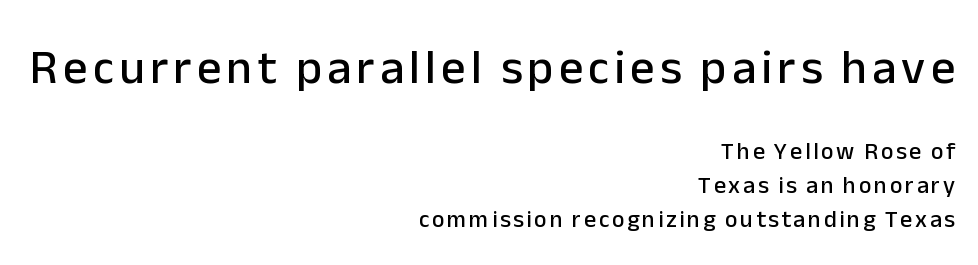
{"serif": "no", "italic": "no", "width": "normal", "stroke_contrast": "low", "x_height": "medium", "monospaced": "no", "underline": "no", "align": "right", "line_spacing": "normal", "line_spacing_ratio": 1.41, "larger_block": "first", "size_ratio": 2.0, "glyph_px": 48}
